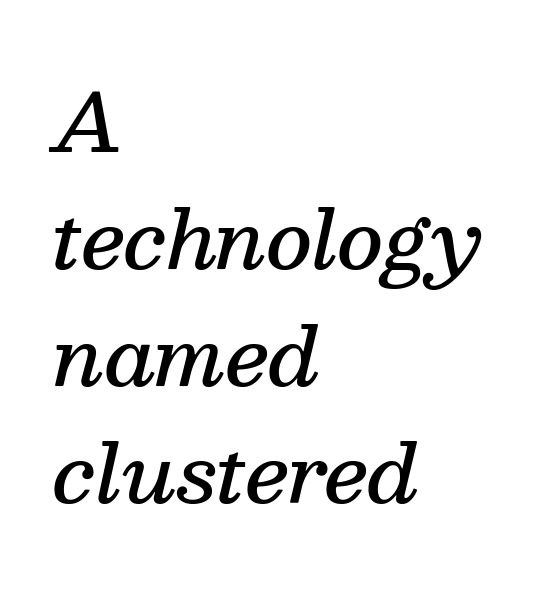
{"serif": "yes", "italic": "yes", "lean": "right", "slant_degrees": 13, "bold": "semi", "weight": "semibold", "width": "normal", "stroke_contrast": "medium", "x_height": "medium", "monospaced": "no", "underline": "no", "align": "left", "line_spacing": "normal", "line_spacing_ratio": 1.48, "letter_spacing": "normal", "letter_spacing_em": 0.0, "glyph_px": 79}
